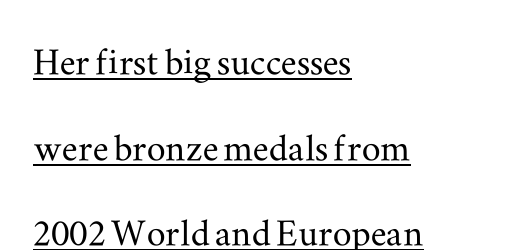
{"serif": "yes", "italic": "no", "width": "wide", "stroke_contrast": "medium", "x_height": "small", "monospaced": "no", "underline": "yes", "align": "left", "line_spacing_ratio": 1.82, "letter_spacing": "normal", "letter_spacing_em": 0.0, "glyph_px": 47}
